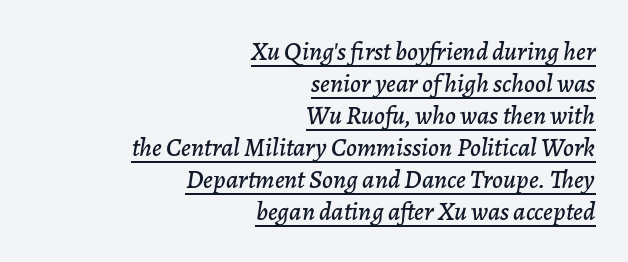
{"italic": "yes", "lean": "right", "slant_degrees": 7, "underline": "yes", "align": "right", "line_spacing_ratio": 1.23, "letter_spacing": "normal", "letter_spacing_em": 0.0, "glyph_px": 26}
